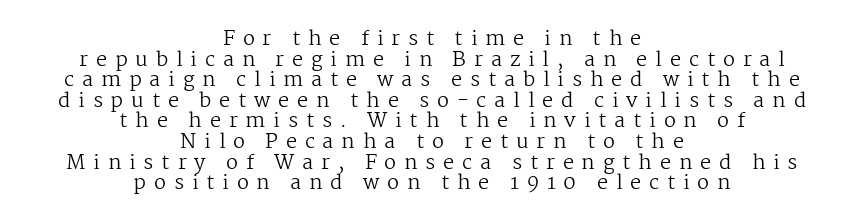
Q: Is the text bold? A: No.
Q: Is the text italic (slanted)? A: No, it is upright.
Q: Is the text underlined? A: No.
Q: How is the paragraph aligned? A: Centered.
Q: Is the spacing between letters normal or unusually wide? A: Unusually wide.
Q: Is the spacing between lines tight, normal or loose? A: Tight.
